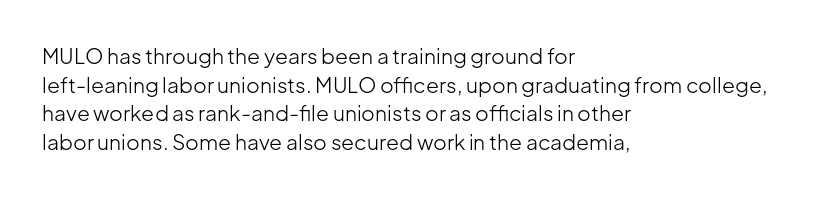
{"italic": "no", "bold": "no", "underline": "no", "align": "left", "line_spacing": "normal", "line_spacing_ratio": 1.36, "letter_spacing": "normal", "letter_spacing_em": 0.0, "glyph_px": 21}
